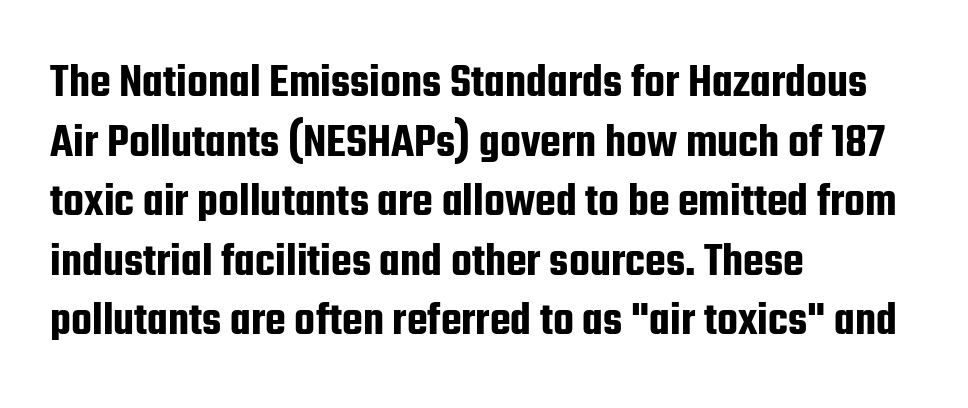
The image shows 48 px condensed sans-serif type, upright; set left-aligned, line spacing 1.24x, normal letter spacing, not underlined; low stroke contrast and a medium x-height.
